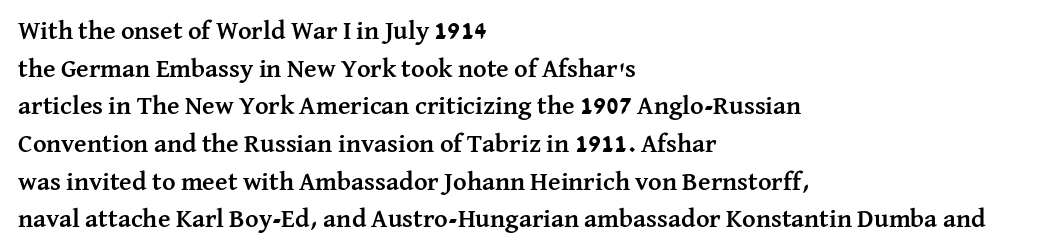
Q: Is the text bold? A: Yes.
Q: Is the text italic (slanted)? A: No, it is upright.
Q: Is the text underlined? A: No.
Q: How is the paragraph aligned? A: Left-aligned.
Q: Is the spacing between letters normal or unusually wide? A: Normal.
Q: Is the spacing between lines tight, normal or loose? A: Normal.
